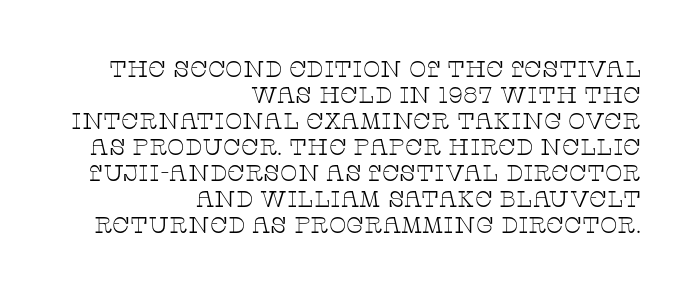
The image shows 23 px text type, upright; set right-aligned, tight line spacing (1.13x), normal letter spacing, not underlined.
